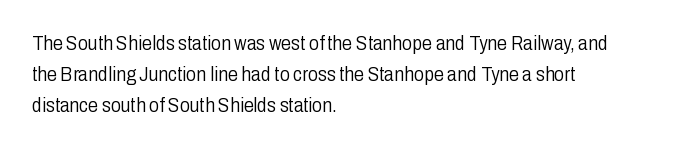
The image shows 20 px text type, upright; set left-aligned, normal line spacing (1.54x), normal letter spacing, not underlined.
